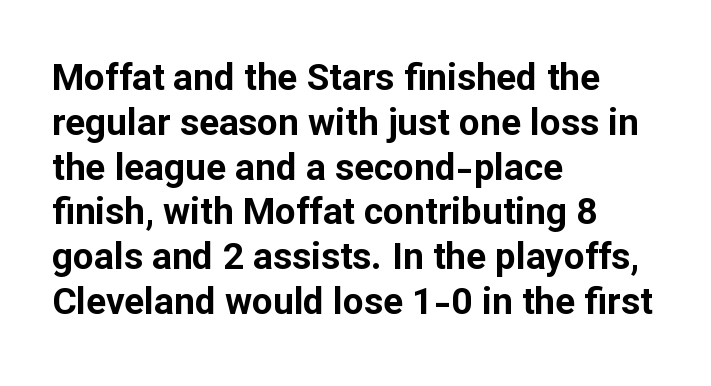
{"serif": "no", "italic": "no", "bold": "yes", "weight": "bold", "width": "normal", "stroke_contrast": "low", "x_height": "medium", "monospaced": "no", "underline": "no", "align": "left", "line_spacing_ratio": 1.21, "letter_spacing": "normal", "letter_spacing_em": 0.0, "glyph_px": 37}
